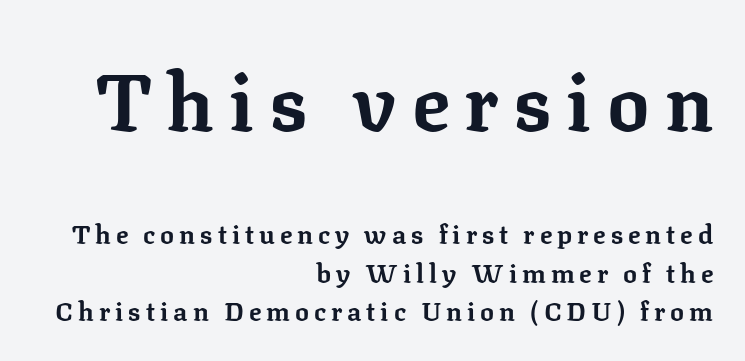
{"serif": "yes", "italic": "no", "bold": "yes", "weight": "bold", "width": "normal", "stroke_contrast": "low", "x_height": "medium", "monospaced": "no", "underline": "no", "align": "right", "line_spacing": "normal", "line_spacing_ratio": 1.47, "larger_block": "first", "size_ratio": 3.04, "glyph_px": 79}
